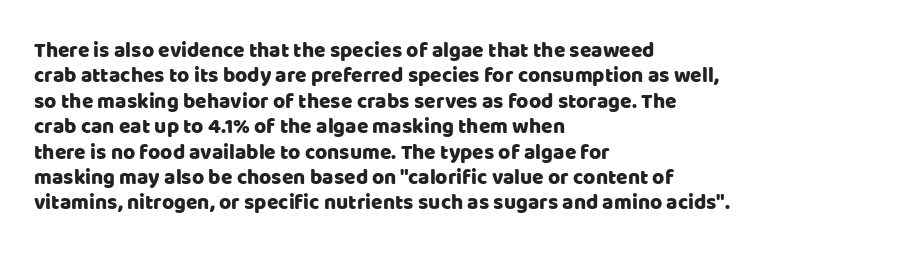
Short and long lines alike share a common starting point at left. Letters rest on an invisible, unmarked baseline. No extra tracking has been applied to these lines. Is there any slant? The stems are plumb.
